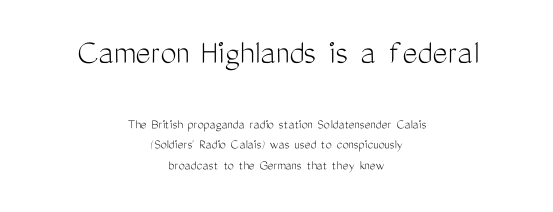
The glyphs in this specimen are sans serif. The initial chunk of copy outweighs the following chunk in type size. The face looks like a standard text weight, possibly lighter. Has an underline been added? It has not. These lines are rendered in a variable-pitch font. The compositor balanced each line on the midline.
